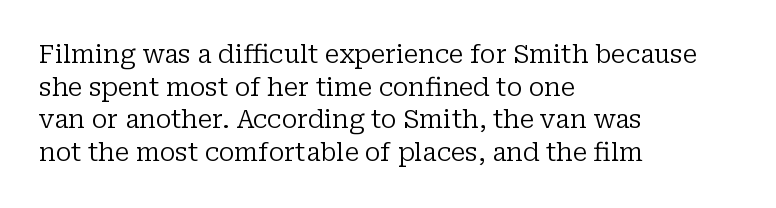
Q: Is the text bold? A: No.
Q: Is the text italic (slanted)? A: No, it is upright.
Q: Is the text underlined? A: No.
Q: How is the paragraph aligned? A: Left-aligned.
Q: Is the spacing between letters normal or unusually wide? A: Normal.
Q: Is the spacing between lines tight, normal or loose? A: Normal.
